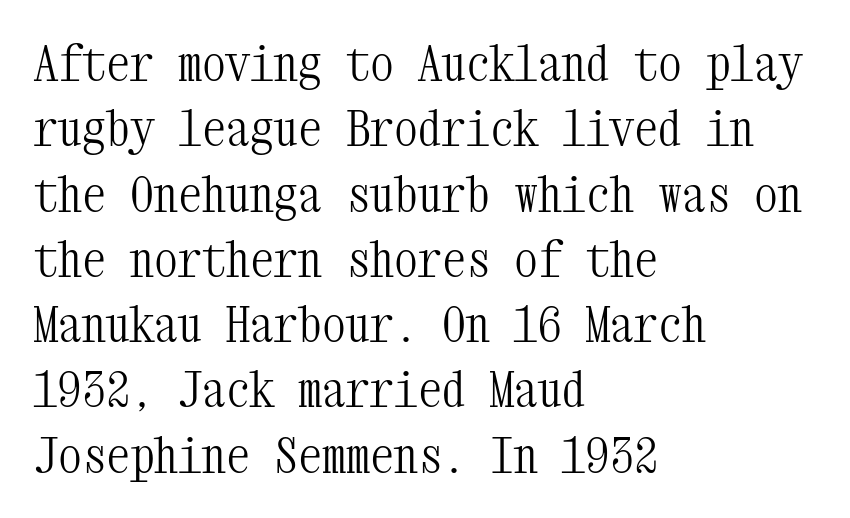
The image shows 48 px light, condensed serif type, upright, monospaced; set left-aligned, normal line spacing (1.36x), normal letter spacing, not underlined; medium stroke contrast and a medium x-height.
